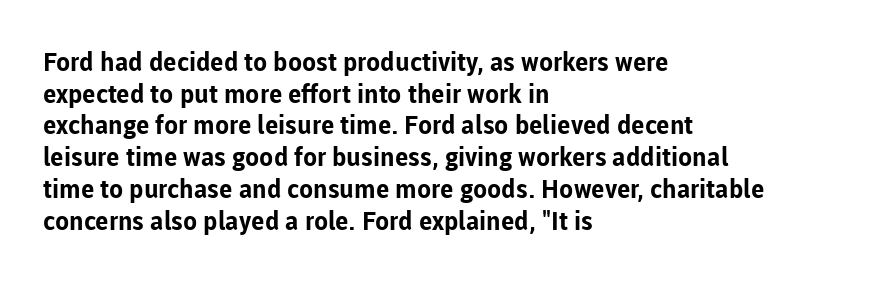
Q: Is the text bold? A: Yes.
Q: Is the text italic (slanted)? A: No, it is upright.
Q: Is the text underlined? A: No.
Q: How is the paragraph aligned? A: Left-aligned.
Q: Is the spacing between letters normal or unusually wide? A: Normal.
